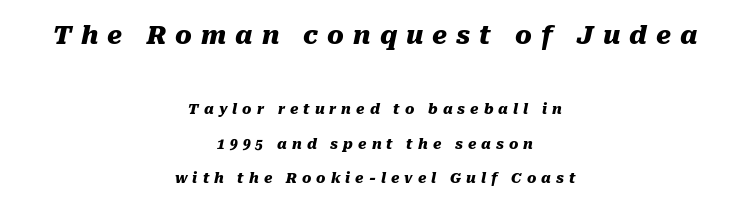
The image shows 25 px bold type, italic (leaning right); set centered, loose line spacing (2.45x), unusually wide letter spacing (+0.36 em), not underlined; the first (top) block is 1.79x larger.
